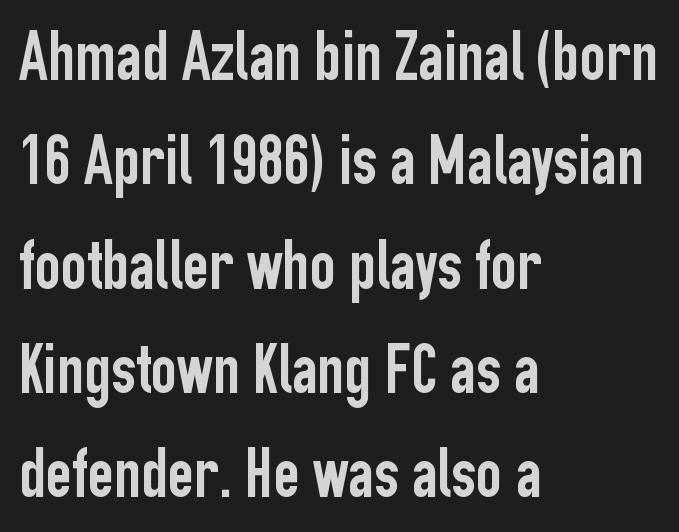
{"serif": "no", "italic": "no", "width": "condensed", "stroke_contrast": "low", "x_height": "medium", "monospaced": "no", "underline": "no", "align": "left", "line_spacing": "normal", "line_spacing_ratio": 1.47, "letter_spacing": "normal", "letter_spacing_em": 0.0, "glyph_px": 71}
